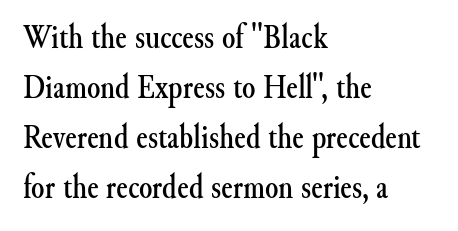
The image shows 34 px serif type, upright; set left-aligned, normal line spacing (1.47x), normal letter spacing, not underlined; medium stroke contrast and a small x-height.
